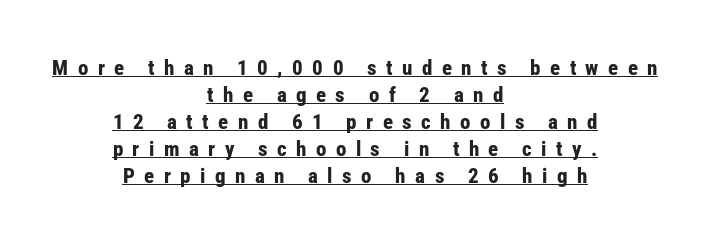
{"italic": "no", "bold": "yes", "underline": "yes", "align": "center", "line_spacing": "normal", "line_spacing_ratio": 1.28, "letter_spacing": "wide", "letter_spacing_em": 0.45, "glyph_px": 21}
